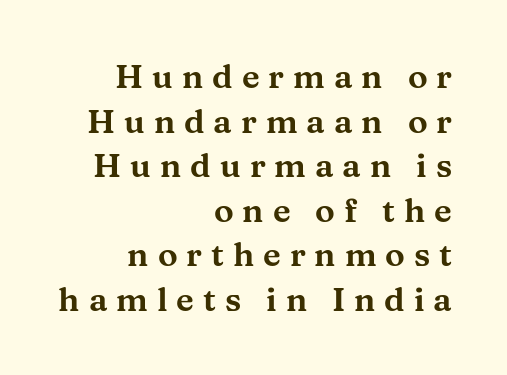
The image shows 33 px wide serif type, upright; set right-aligned, normal line spacing (1.35x), unusually wide letter spacing (+0.27 em), not underlined; medium stroke contrast and a medium x-height.
